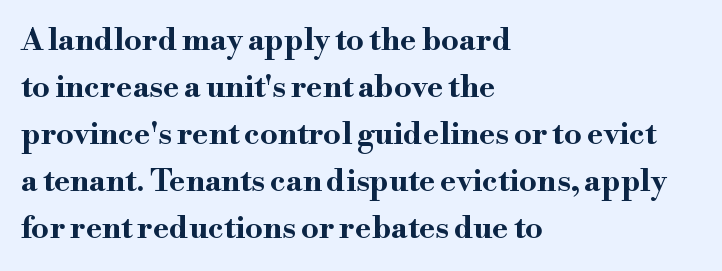
Q: Is the text bold? A: Yes.
Q: Is the text italic (slanted)? A: No, it is upright.
Q: Is the typeface a serif or a sans-serif typeface? A: Serif.
Q: Is the text underlined? A: No.
Q: How is the paragraph aligned? A: Left-aligned.
Q: Is the spacing between letters normal or unusually wide? A: Normal.
Q: Is the spacing between lines tight, normal or loose? A: Normal.
Q: Width (condensed, normal, or wide)? A: Wide.
Q: Stroke contrast? A: High.
Q: x-height? A: Small.
Q: Monospaced? A: No.
